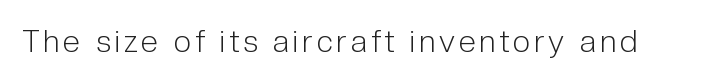
Q: Is the text bold? A: No.
Q: Is the text italic (slanted)? A: No, it is upright.
Q: Is the typeface a serif or a sans-serif typeface? A: Sans-serif.
Q: Is the text underlined? A: No.
Q: Width (condensed, normal, or wide)? A: Condensed.
Q: Stroke contrast? A: Low.
Q: x-height? A: Medium.
Q: Monospaced? A: No.
